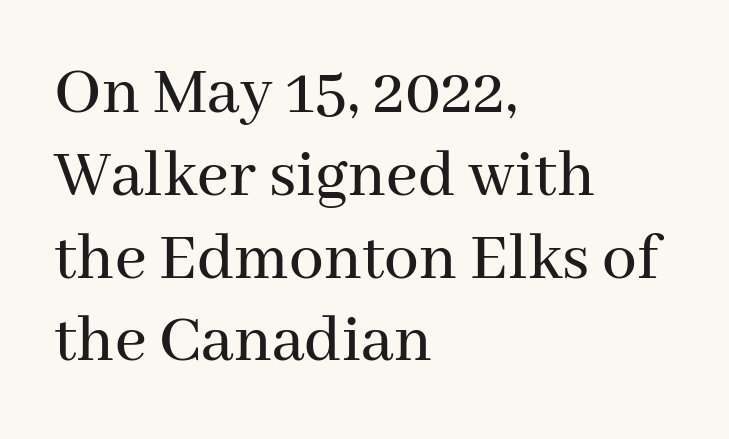
The letters advance in unequal steps, a hallmark of proportional type. Caption: multi-line text, flush left, ragged right. Only glyphs here, with clear space below each row. Standard letterfit; no display-style spreading of the glyphs. The specimen reads as upright at a glance.
